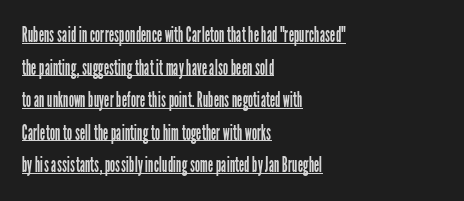
Q: Is the text bold? A: No.
Q: Is the text italic (slanted)? A: No, it is upright.
Q: Is the text underlined? A: Yes.
Q: How is the paragraph aligned? A: Left-aligned.
Q: Is the spacing between letters normal or unusually wide? A: Normal.
Q: Is the spacing between lines tight, normal or loose? A: Normal.
